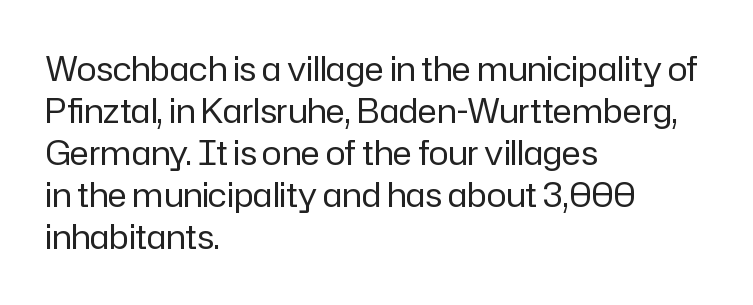
{"serif": "no", "italic": "no", "bold": "no", "weight": "regular", "width": "normal", "stroke_contrast": "low", "x_height": "medium", "monospaced": "no", "underline": "no", "align": "left", "line_spacing": "normal", "line_spacing_ratio": 1.27, "letter_spacing": "normal", "letter_spacing_em": 0.0, "glyph_px": 33}
